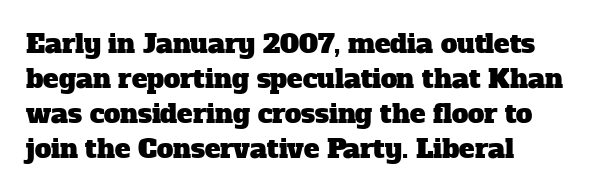
The image shows 26 px text type; set normal line spacing (1.35x), normal letter spacing, not underlined.
